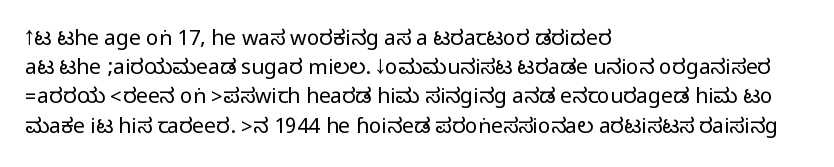
{"italic": "no", "underline": "no", "align": "left", "line_spacing": "normal", "line_spacing_ratio": 1.39, "letter_spacing": "normal", "letter_spacing_em": 0.0, "glyph_px": 21}
